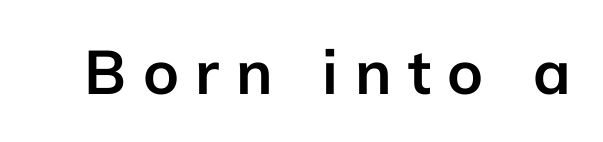
The image shows 61 px semibold sans-serif type, upright; set unusually wide letter spacing (+0.27 em), not underlined; low stroke contrast and a medium x-height.
